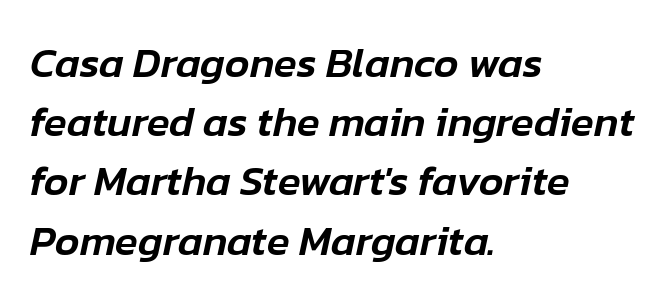
Q: Is the text italic (slanted)? A: Yes, it leans right by about 12 degrees.
Q: Is the text underlined? A: No.
Q: How is the paragraph aligned? A: Left-aligned.
Q: Is the spacing between letters normal or unusually wide? A: Normal.
Q: Is the spacing between lines tight, normal or loose? A: Normal.
Q: Width (condensed, normal, or wide)? A: Normal.
Q: Stroke contrast? A: Low.
Q: x-height? A: Medium.
Q: Monospaced? A: No.
